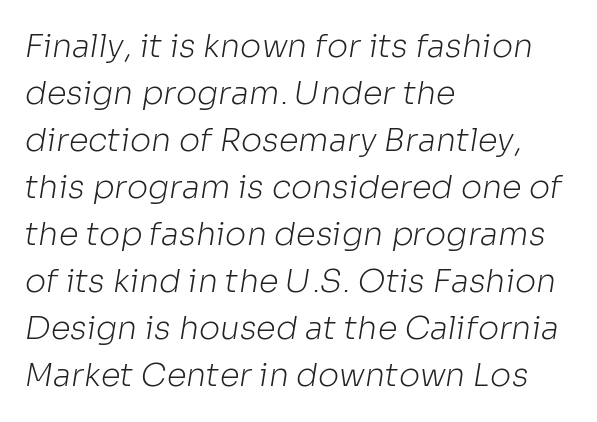
The image shows 32 px light sans-serif type; set left-aligned, normal line spacing (1.47x), normal letter spacing, not underlined; low stroke contrast and a medium x-height.
